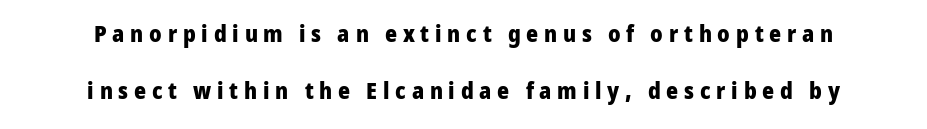
Q: Is the text bold? A: Yes.
Q: Is the text italic (slanted)? A: No, it is upright.
Q: Is the text underlined? A: No.
Q: How is the paragraph aligned? A: Centered.
Q: Is the spacing between letters normal or unusually wide? A: Unusually wide.
Q: Is the spacing between lines tight, normal or loose? A: Loose.
